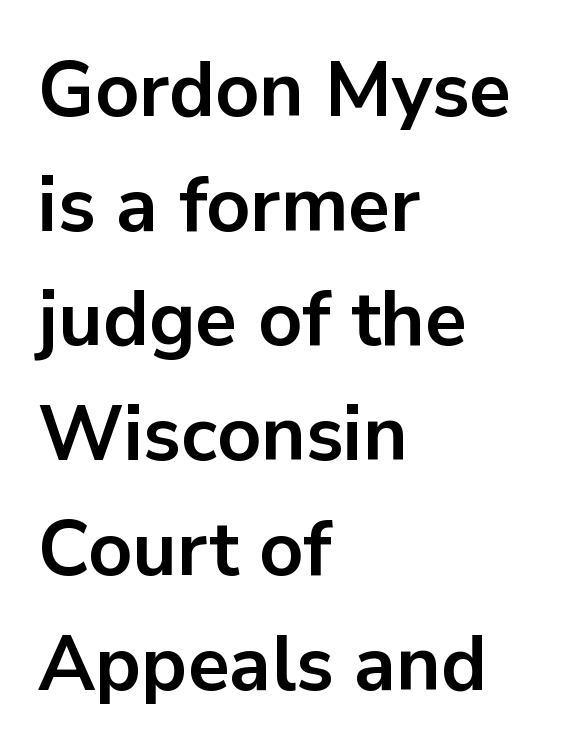
Q: Is the text bold? A: Yes.
Q: Is the text italic (slanted)? A: No, it is upright.
Q: Is the typeface a serif or a sans-serif typeface? A: Sans-serif.
Q: Is the text underlined? A: No.
Q: How is the paragraph aligned? A: Left-aligned.
Q: Is the spacing between letters normal or unusually wide? A: Normal.
Q: Is the spacing between lines tight, normal or loose? A: Normal.
Q: Width (condensed, normal, or wide)? A: Normal.
Q: Stroke contrast? A: Low.
Q: x-height? A: Medium.
Q: Monospaced? A: No.
